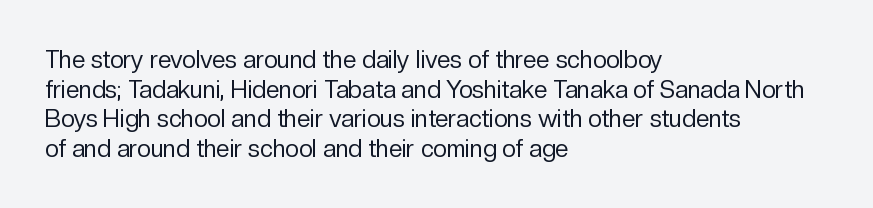
Words appear dense and cohesive because spacing is normal. Stem width sits at or under what a default text font uses. Honestly, there is no underline to notice here at all. The lettering stays uniformly vertical, giving the passage a roman look.
